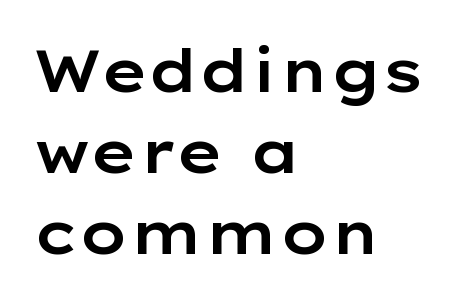
The image shows 59 px wide sans-serif type, upright; set left-aligned, normal line spacing (1.37x), normal letter spacing, not underlined; low stroke contrast and a medium x-height.
